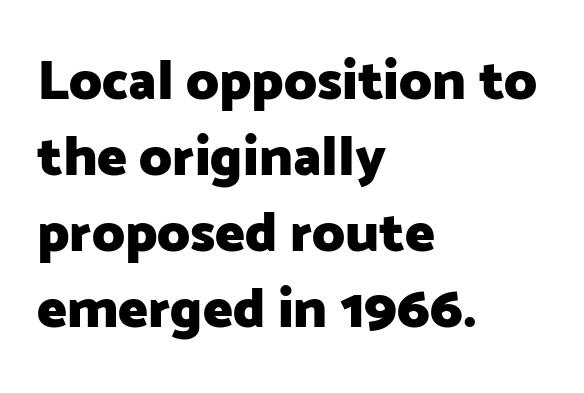
Q: Is the text bold? A: Yes.
Q: Is the text italic (slanted)? A: No, it is upright.
Q: Is the typeface a serif or a sans-serif typeface? A: Sans-serif.
Q: Is the text underlined? A: No.
Q: How is the paragraph aligned? A: Left-aligned.
Q: Is the spacing between letters normal or unusually wide? A: Normal.
Q: Is the spacing between lines tight, normal or loose? A: Normal.
Q: Width (condensed, normal, or wide)? A: Normal.
Q: Stroke contrast? A: Low.
Q: x-height? A: Medium.
Q: Monospaced? A: No.
